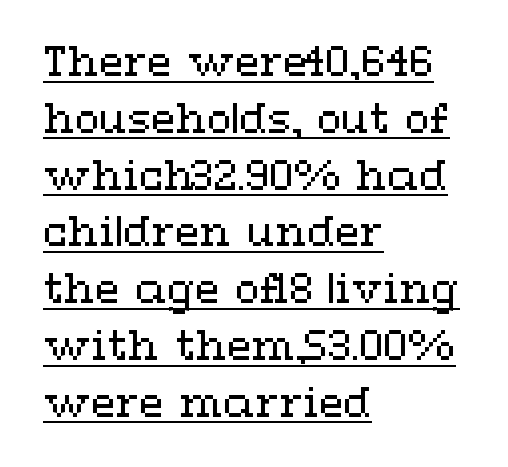
The letters stand upright; this is a roman face. Caption: face not bold, strokes unweighted. Honestly, the letter spacing is just normal — you wouldn't notice it. What's the leading like? Ordinary, nothing unusual. This sample has the flowing, uneven cadence of proportional lettering.
